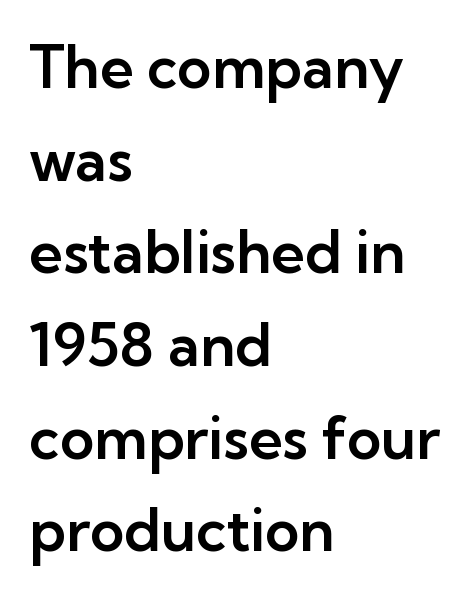
Successive baselines arrive at the customary interval. There is no visible air inserted between adjacent glyphs. The paragraph has a hard left edge and a soft right edge. The typography opts for an upright posture over an oblique one. Think of a printed novel: that variable character pitch is what you see here.
